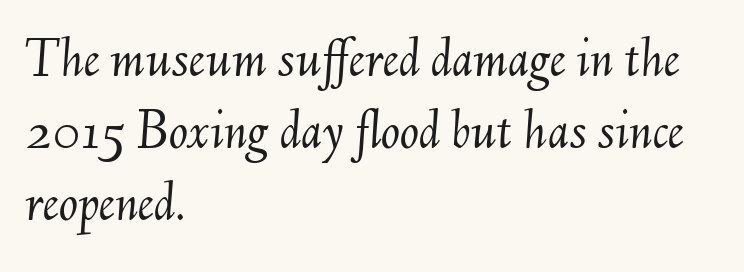
Standard letterfit; no display-style spreading of the glyphs. The strip under each line holds only bare page. Vertically, the passage feels balanced, rows spaced as you'd expect. Rendered with sloped, italic letterforms. Varying glyph widths throughout — classic text-font behaviour. The rendering anchors every line to the left-hand side.
